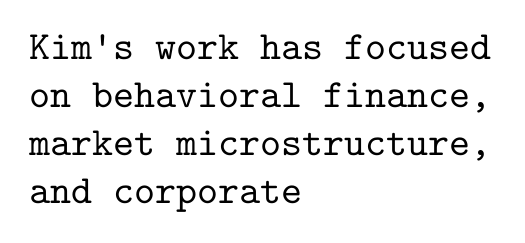
Q: Is the text italic (slanted)? A: No, it is upright.
Q: Is the typeface a serif or a sans-serif typeface? A: Serif.
Q: Is the text underlined? A: No.
Q: How is the paragraph aligned? A: Left-aligned.
Q: Is the spacing between letters normal or unusually wide? A: Normal.
Q: Width (condensed, normal, or wide)? A: Normal.
Q: Stroke contrast? A: Low.
Q: x-height? A: Medium.
Q: Monospaced? A: Yes.
